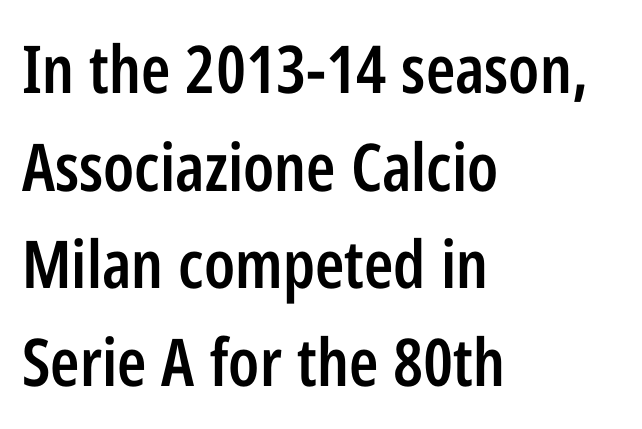
{"serif": "no", "italic": "no", "bold": "semi", "weight": "semibold", "width": "condensed", "stroke_contrast": "low", "x_height": "medium", "monospaced": "no", "underline": "no", "align": "left", "line_spacing": "normal", "line_spacing_ratio": 1.48, "letter_spacing": "normal", "letter_spacing_em": 0.0, "glyph_px": 66}
